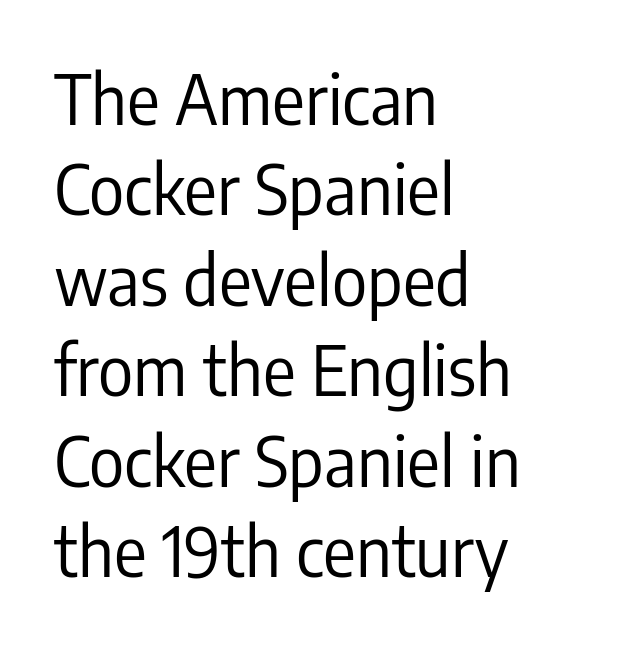
Q: Is the text bold? A: No.
Q: Is the text italic (slanted)? A: No, it is upright.
Q: Is the typeface a serif or a sans-serif typeface? A: Sans-serif.
Q: Is the text underlined? A: No.
Q: How is the paragraph aligned? A: Left-aligned.
Q: Is the spacing between letters normal or unusually wide? A: Normal.
Q: Is the spacing between lines tight, normal or loose? A: Normal.
Q: Width (condensed, normal, or wide)? A: Condensed.
Q: Stroke contrast? A: Low.
Q: x-height? A: Medium.
Q: Monospaced? A: No.
